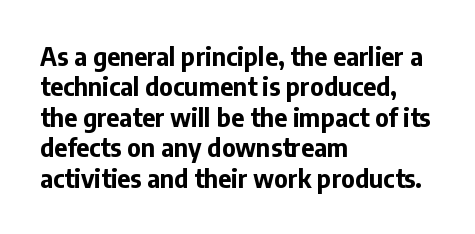
Q: Is the text bold? A: Yes.
Q: Is the text italic (slanted)? A: No, it is upright.
Q: Is the text underlined? A: No.
Q: How is the paragraph aligned? A: Left-aligned.
Q: Is the spacing between letters normal or unusually wide? A: Normal.
